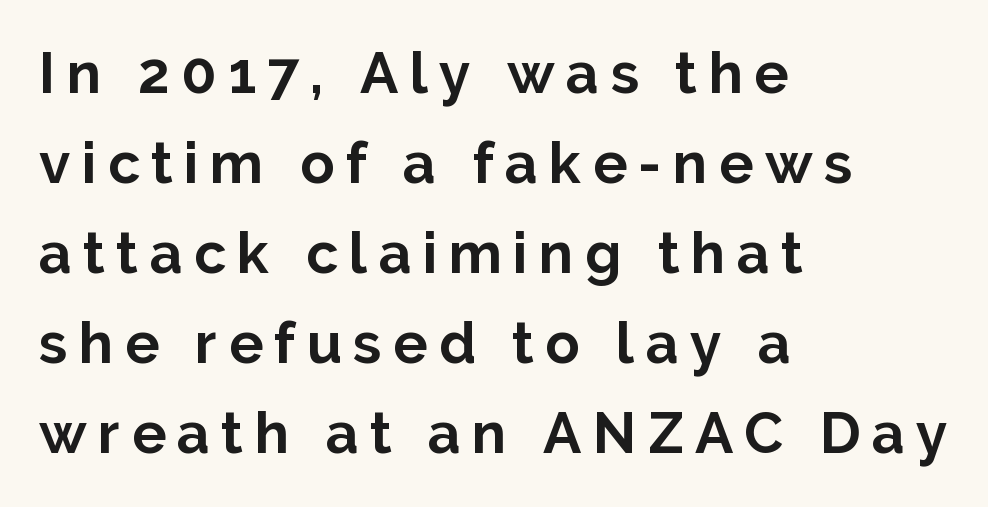
{"serif": "no", "italic": "no", "bold": "yes", "weight": "bold", "width": "normal", "stroke_contrast": "low", "x_height": "medium", "monospaced": "no", "underline": "no", "align": "left", "line_spacing": "normal", "line_spacing_ratio": 1.58, "letter_spacing": "wide", "letter_spacing_em": 0.2, "glyph_px": 57}
